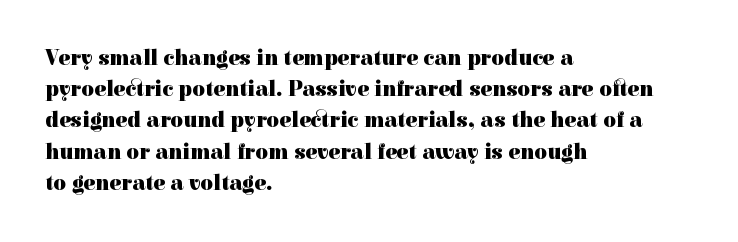
{"italic": "no", "bold": "yes", "underline": "no", "align": "left", "line_spacing": "normal", "line_spacing_ratio": 1.42, "letter_spacing": "normal", "letter_spacing_em": 0.0, "glyph_px": 22}
